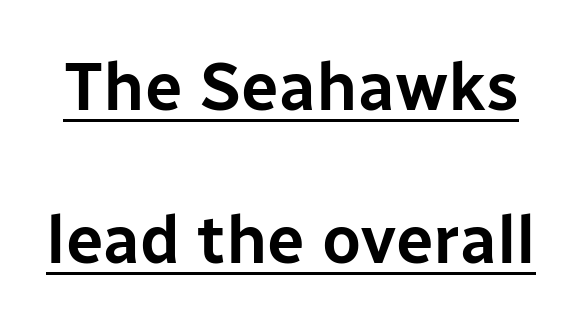
The image shows 67 px sans-serif type, upright; set loose line spacing (2.29x), normal letter spacing, underlined; low stroke contrast and a medium x-height.
